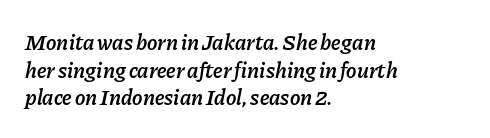
Q: Is the text bold? A: Semi-bold.
Q: Is the text italic (slanted)? A: Yes, it leans right by about 11 degrees.
Q: Is the text underlined? A: No.
Q: How is the paragraph aligned? A: Left-aligned.
Q: Is the spacing between letters normal or unusually wide? A: Normal.
Q: Is the spacing between lines tight, normal or loose? A: Normal.
